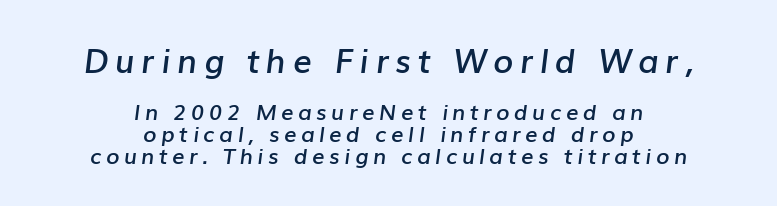
The image shows 33 px semibold type, italic (leaning right); set centered, tight line spacing (1.01x), unusually wide letter spacing (+0.2 em), not underlined; the first (top) block is 1.5x larger; low stroke contrast and a medium x-height.
